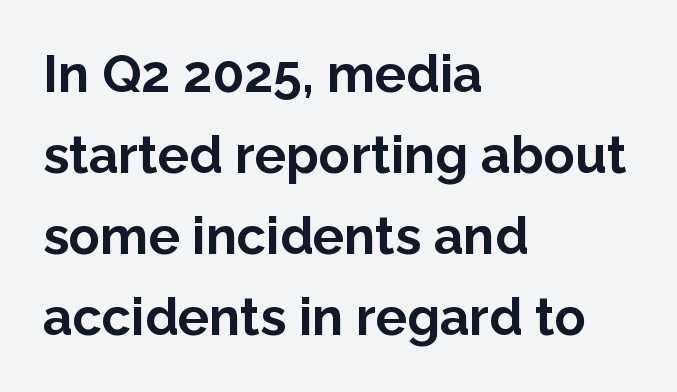
{"serif": "no", "italic": "no", "bold": "yes", "weight": "bold", "width": "normal", "stroke_contrast": "low", "x_height": "medium", "monospaced": "no", "underline": "no", "align": "left", "line_spacing": "normal", "line_spacing_ratio": 1.56, "letter_spacing": "normal", "letter_spacing_em": 0.0, "glyph_px": 52}
